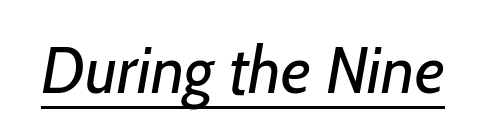
Here the designer chose a conventional face with non-uniform glyph widths. The font is comparable to plain body text, perhaps lighter. Quick note: underline on. Nope, no serifs anywhere on these letters. Inter-character spacing is left at the font's built-in metrics.
